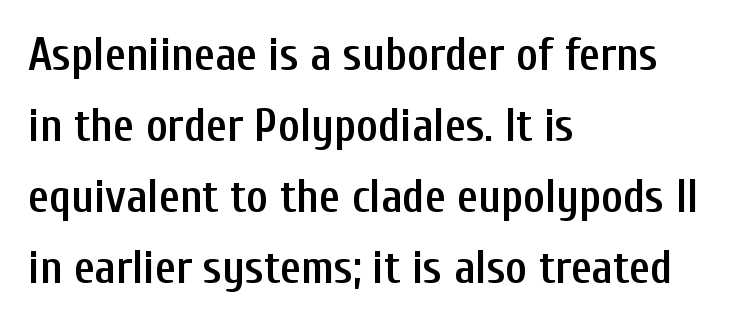
Q: Is the text bold? A: Semi-bold.
Q: Is the text italic (slanted)? A: No, it is upright.
Q: Is the typeface a serif or a sans-serif typeface? A: Sans-serif.
Q: Is the text underlined? A: No.
Q: How is the paragraph aligned? A: Left-aligned.
Q: Is the spacing between letters normal or unusually wide? A: Normal.
Q: Is the spacing between lines tight, normal or loose? A: Normal.
Q: Width (condensed, normal, or wide)? A: Condensed.
Q: Stroke contrast? A: Low.
Q: x-height? A: Medium.
Q: Monospaced? A: No.
